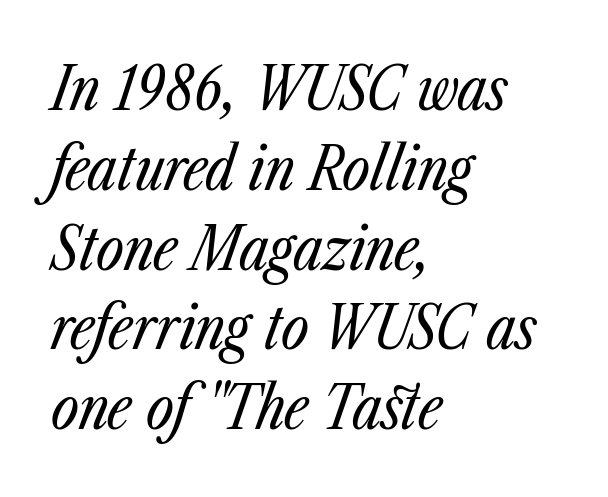
{"italic": "yes", "lean": "right", "slant_degrees": 23, "bold": "no", "weight": "regular", "width": "condensed", "stroke_contrast": "low", "x_height": "medium", "monospaced": "no", "underline": "no", "align": "left", "line_spacing": "normal", "line_spacing_ratio": 1.33, "letter_spacing": "normal", "letter_spacing_em": 0.0, "glyph_px": 60}
